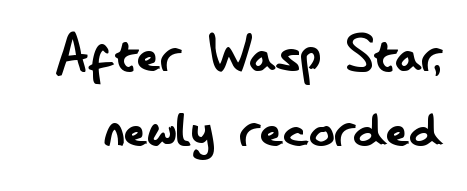
{"serif": "no", "italic": "no", "bold": "no", "weight": "regular", "width": "condensed", "stroke_contrast": "low", "x_height": "small", "monospaced": "no", "underline": "no", "line_spacing_ratio": 1.19, "letter_spacing": "normal", "letter_spacing_em": 0.0, "glyph_px": 63}
